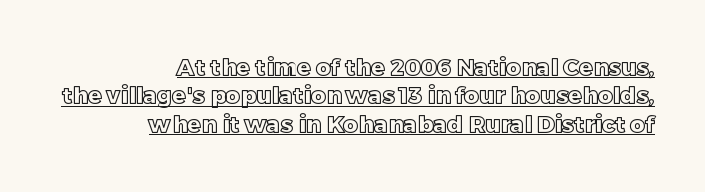
Every stem runs plumb, perpendicular to the baseline. Standard letterfit; no display-style spreading of the glyphs. This rendering features underlined lettering. Caption: multi-line text, flush right, ragged left.
